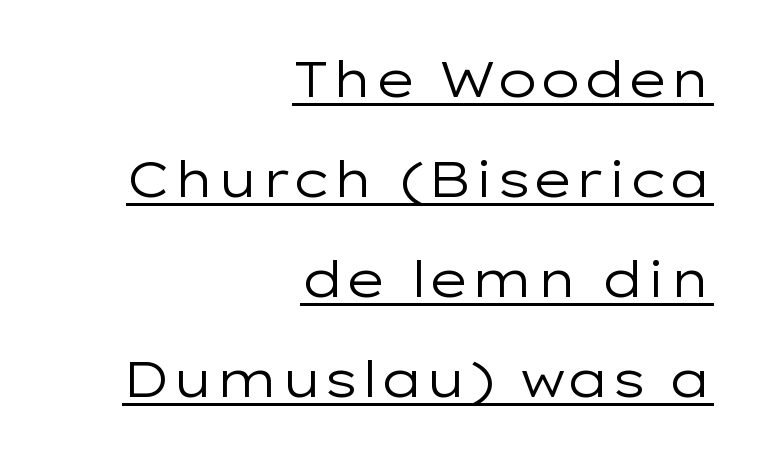
{"serif": "no", "italic": "no", "bold": "no", "weight": "regular", "width": "wide", "stroke_contrast": "low", "x_height": "medium", "monospaced": "no", "underline": "yes", "align": "right", "line_spacing": "loose", "line_spacing_ratio": 1.96, "letter_spacing": "normal", "letter_spacing_em": 0.0, "glyph_px": 51}
